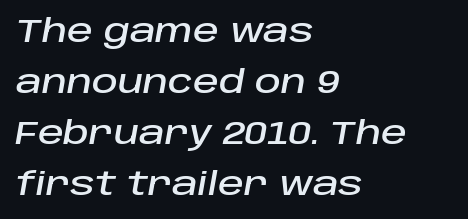
Q: Is the text italic (slanted)? A: Yes, it leans right by about 10 degrees.
Q: Is the text underlined? A: No.
Q: How is the paragraph aligned? A: Left-aligned.
Q: Is the spacing between letters normal or unusually wide? A: Normal.
Q: Is the spacing between lines tight, normal or loose? A: Normal.
Q: Width (condensed, normal, or wide)? A: Normal.
Q: Stroke contrast? A: Low.
Q: x-height? A: Large.
Q: Monospaced? A: No.
